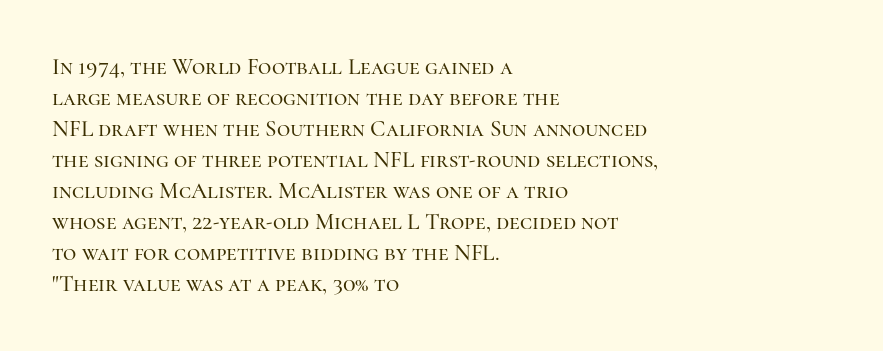
{"italic": "no", "underline": "no", "align": "left", "line_spacing": "normal", "line_spacing_ratio": 1.35, "letter_spacing": "normal", "letter_spacing_em": 0.0, "glyph_px": 23}
